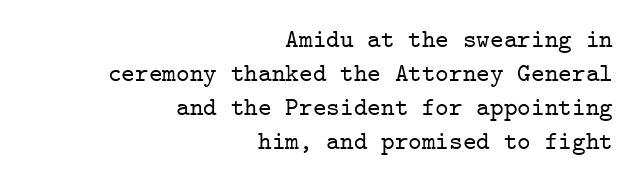
{"italic": "no", "underline": "no", "align": "right", "line_spacing": "normal", "line_spacing_ratio": 1.31, "letter_spacing": "normal", "letter_spacing_em": 0.0, "glyph_px": 26}
